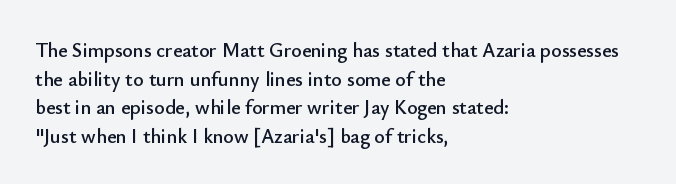
Q: Is the text italic (slanted)? A: No, it is upright.
Q: Is the text underlined? A: No.
Q: How is the paragraph aligned? A: Left-aligned.
Q: Is the spacing between letters normal or unusually wide? A: Normal.
Q: Is the spacing between lines tight, normal or loose? A: Normal.
